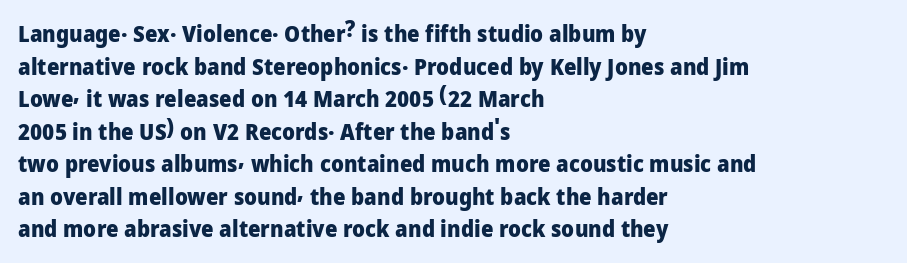
The letters stand straight up with perfectly vertical stems. Vertical spacing — default. Beneath every word, the page is bare. Typeset ragged right — the left edge is the straight one.
